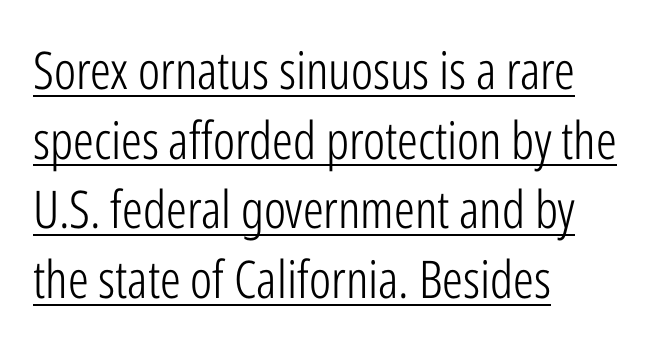
The image shows 52 px light, condensed sans-serif type, upright; set left-aligned, normal line spacing (1.34x), normal letter spacing, underlined; low stroke contrast and a medium x-height.
